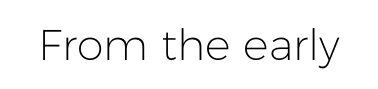
Q: Is the text bold? A: No.
Q: Is the text italic (slanted)? A: No, it is upright.
Q: Is the typeface a serif or a sans-serif typeface? A: Sans-serif.
Q: Is the text underlined? A: No.
Q: Is the spacing between letters normal or unusually wide? A: Normal.
Q: Width (condensed, normal, or wide)? A: Normal.
Q: Stroke contrast? A: Low.
Q: x-height? A: Medium.
Q: Monospaced? A: No.
